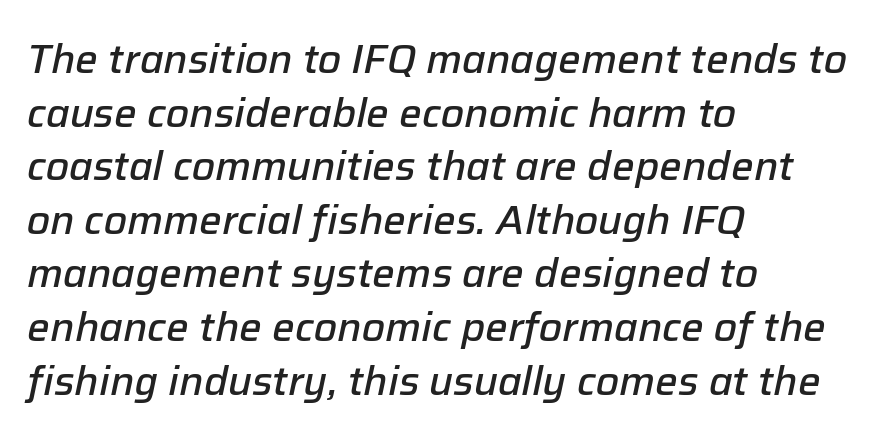
The passage shown leans; its letterforms are oblique. The typesetter chose a ragged-right arrangement here. The words here are not underlined. How heavy is the stroke? Medium-heavy — a semibold, shy of bold. The rendering uses a moderate line-height, typical for paragraphs.
